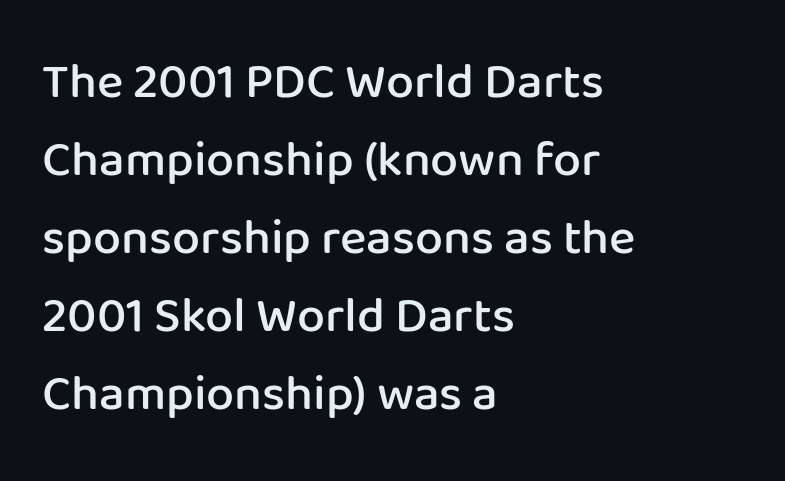
The leading is moderate, giving the passage an even texture. The rendering keeps characters at their native spacing. The rendering shows plain stroke endings on the letterforms — a sans-serif design. Bare-footed words on every line.
